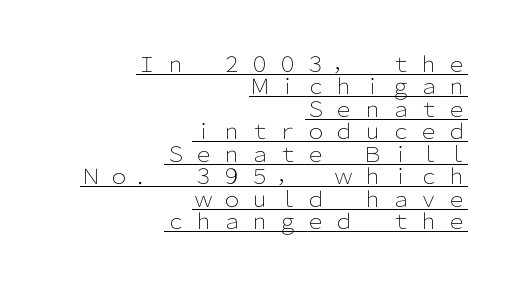
The image shows 21 px text type, upright; set right-aligned, tight line spacing (1.07x), unusually wide letter spacing (+0.34 em), underlined.
